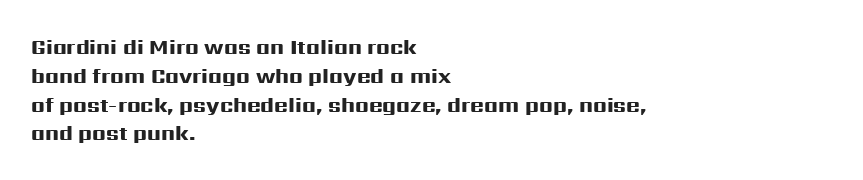
The image shows 21 px bold type, upright; set left-aligned, normal line spacing (1.37x), normal letter spacing, not underlined.
